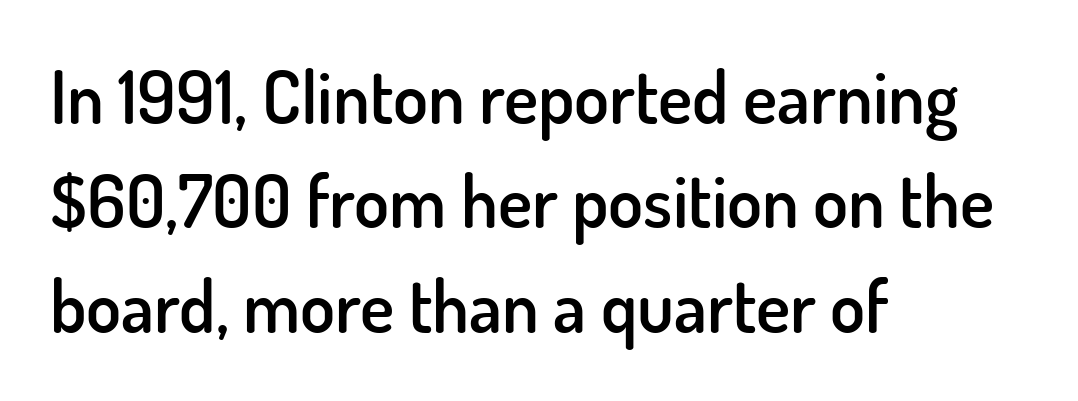
Compared with an ordinary text face, these strokes are moderately heavier — a semibold. These lines are rendered in a variable-pitch font. The letters carry no serifs — their stems end cleanly without finishing strokes. The lines are quadded left. Words appear dense and cohesive because spacing is normal. Evenly set lines give the paragraph a standard silhouette.
